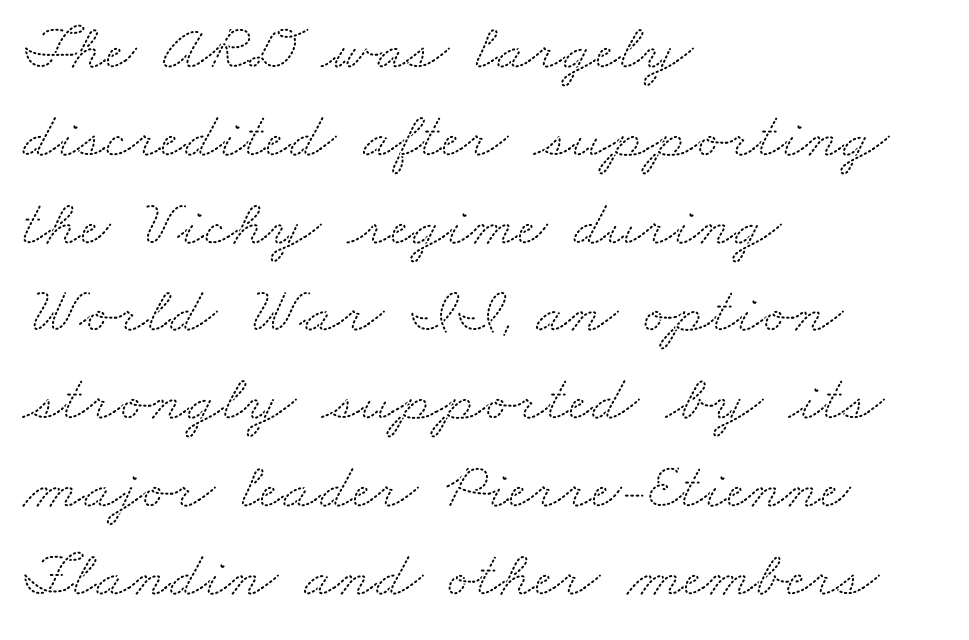
The rendering shows small feet on the letterforms — a serif design. Normally led — the rows are evenly, conventionally spaced. These lines are rendered in a variable-pitch font. Check the space under the baseline: it is left empty.
